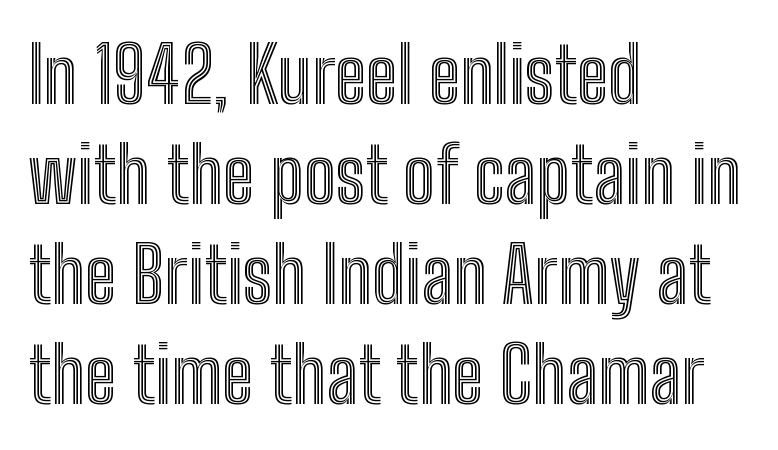
The image shows 77 px condensed type, upright; set left-aligned, normal line spacing (1.3x), normal letter spacing, not underlined; a medium x-height.
